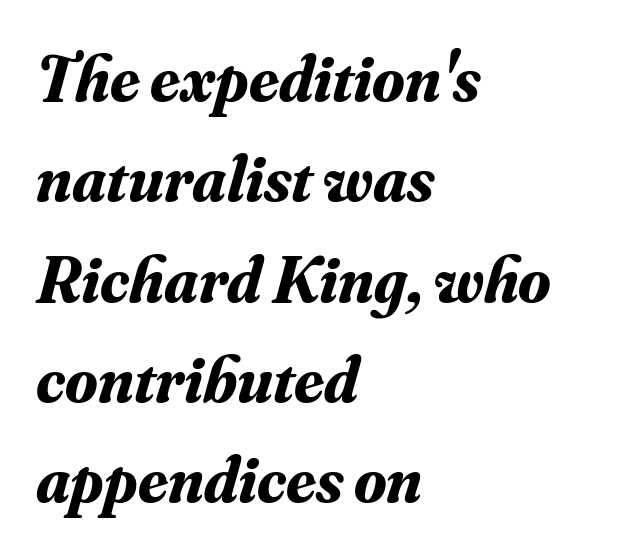
{"serif": "yes", "italic": "yes", "lean": "right", "slant_degrees": 16, "bold": "yes", "weight": "bold", "width": "normal", "stroke_contrast": "medium", "x_height": "small", "monospaced": "no", "underline": "no", "align": "left", "line_spacing": "normal", "line_spacing_ratio": 1.52, "letter_spacing": "normal", "letter_spacing_em": 0.0, "glyph_px": 66}
